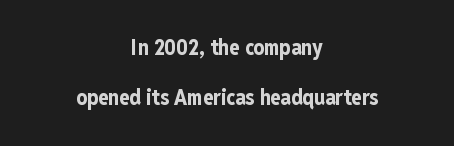
{"italic": "no", "bold": "yes", "underline": "no", "align": "center", "line_spacing": "loose", "line_spacing_ratio": 2.4, "letter_spacing": "normal", "letter_spacing_em": 0.0, "glyph_px": 21}
